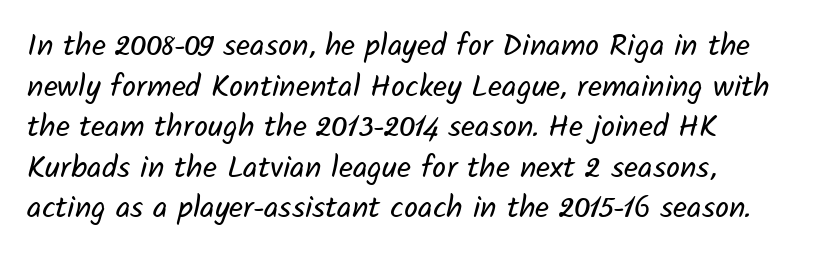
These lines sit exactly where default settings would place them. The weight tops out at a normal text grade. A typesetter would call this proportional, since set widths differ per character. The horizontal fit of the characters is conventional and even. What kind of face is this? One without serifs — a sans. The text block is weighted toward the left margin, trailing off unevenly rightward.
